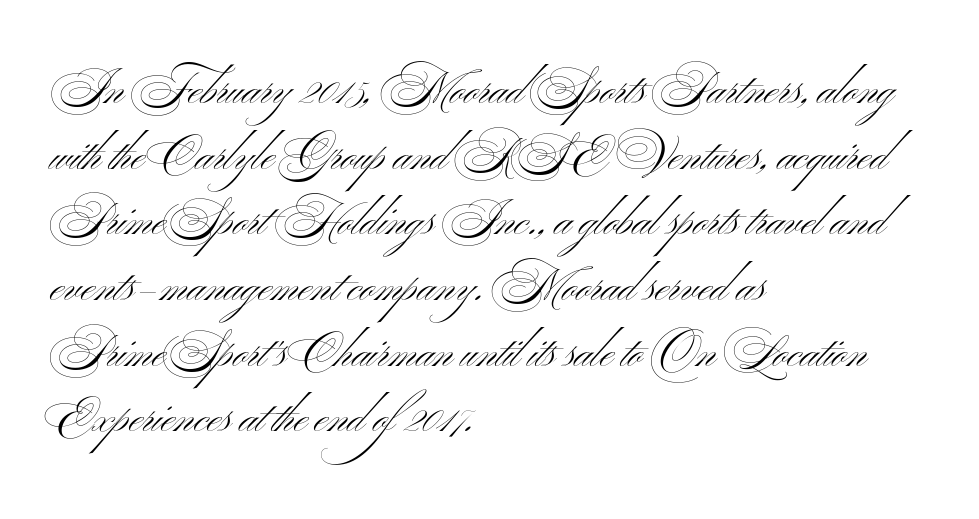
Q: Is the text bold? A: No.
Q: Is the text italic (slanted)? A: Yes.
Q: Is the typeface a serif or a sans-serif typeface? A: Sans-serif.
Q: Is the text underlined? A: No.
Q: How is the paragraph aligned? A: Left-aligned.
Q: Is the spacing between letters normal or unusually wide? A: Normal.
Q: Is the spacing between lines tight, normal or loose? A: Normal.
Q: Width (condensed, normal, or wide)? A: Wide.
Q: Stroke contrast? A: Medium.
Q: x-height? A: Small.
Q: Monospaced? A: No.
